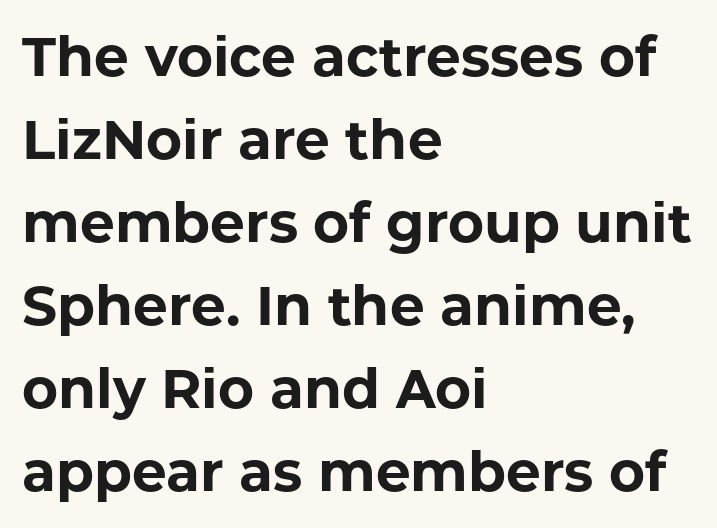
Q: Is the text bold? A: Yes.
Q: Is the text italic (slanted)? A: No, it is upright.
Q: Is the typeface a serif or a sans-serif typeface? A: Sans-serif.
Q: Is the text underlined? A: No.
Q: How is the paragraph aligned? A: Left-aligned.
Q: Is the spacing between letters normal or unusually wide? A: Normal.
Q: Is the spacing between lines tight, normal or loose? A: Normal.
Q: Width (condensed, normal, or wide)? A: Normal.
Q: Stroke contrast? A: Low.
Q: x-height? A: Medium.
Q: Monospaced? A: No.
